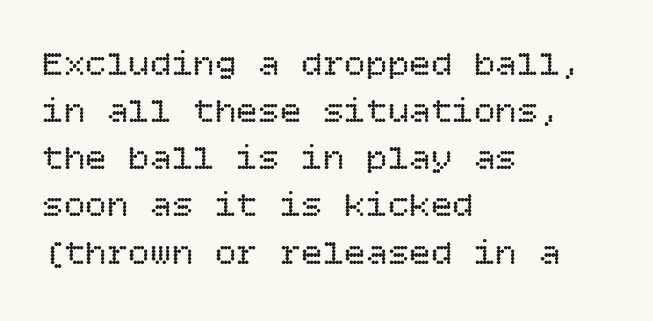
{"italic": "no", "bold": "no", "weight": "regular", "width": "normal", "stroke_contrast": "low", "x_height": "large", "underline": "no", "align": "left", "line_spacing": "normal", "line_spacing_ratio": 1.31, "letter_spacing": "normal", "letter_spacing_em": 0.0, "glyph_px": 36}
